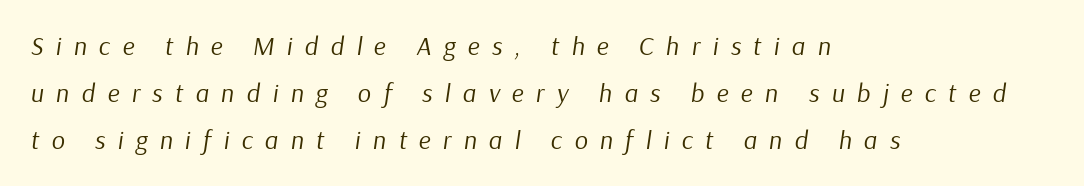
The weight would be labelled regular, book, light, or lighter still. Spacing between characters has been opened up far beyond the box default. No word sits above an underline. The passage is arranged the way most books set body copy — flush left. If you drew a line through each stem, it would be angled.
